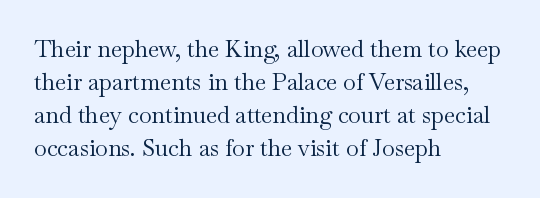
{"italic": "no", "bold": "no", "underline": "no", "align": "left", "line_spacing": "normal", "line_spacing_ratio": 1.44, "letter_spacing": "normal", "letter_spacing_em": 0.0, "glyph_px": 23}
